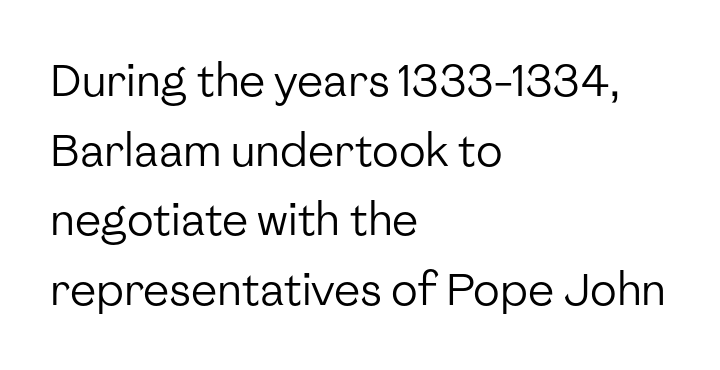
It's the straight-up-and-down kind of type. Examine the stroke ends and you'll find no serifs. Just letters on the line, the space beneath them empty. These lines keep a tight, regular rhythm from letter to letter.
